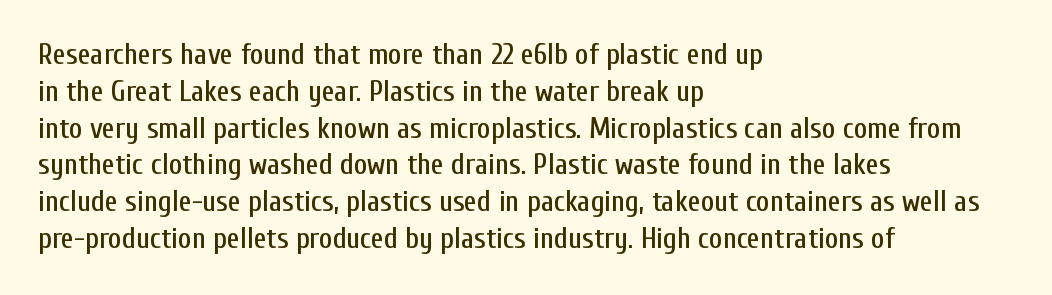
Observe the ordinary spacing: letters are neighbours, not strangers. Note: no serifs on the glyphs. Do the characters align in a grid? No, the font is proportional. Clear beneath every line of the passage. The lettering stays uniformly vertical, giving the passage a roman look. A classic flush-left, rag-right setting is used for this passage.
